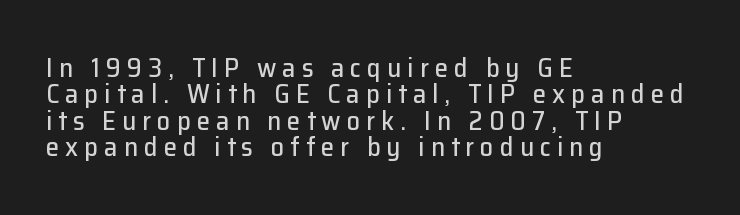
Q: Is the text italic (slanted)? A: No, it is upright.
Q: Is the text underlined? A: No.
Q: How is the paragraph aligned? A: Left-aligned.
Q: Is the spacing between letters normal or unusually wide? A: Unusually wide.
Q: Is the spacing between lines tight, normal or loose? A: Tight.
